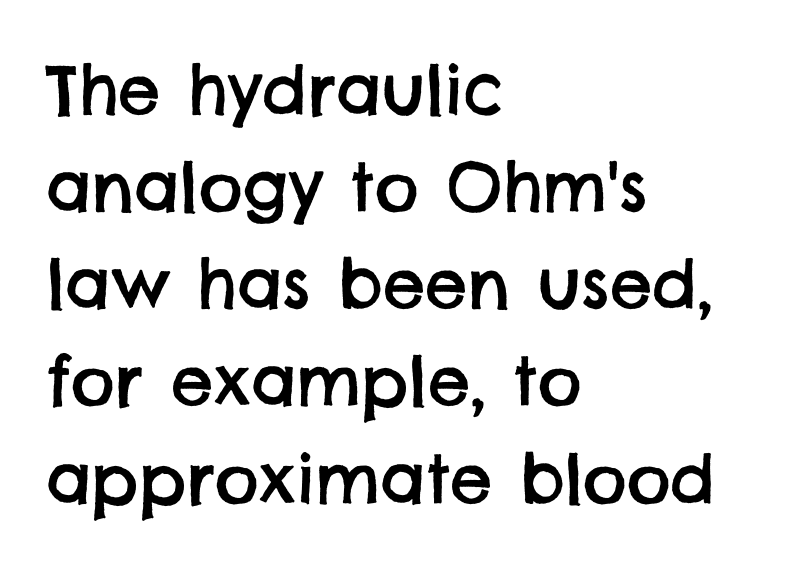
Observe the absence of serifs on each vertical stroke in this sample. The letterforms sit shoulder to shoulder at normal distance. The rendering uses natural spacing where letterforms have individual widths. Successive baselines arrive at the customary interval. A clean baseline with only descenders dipping below it.
